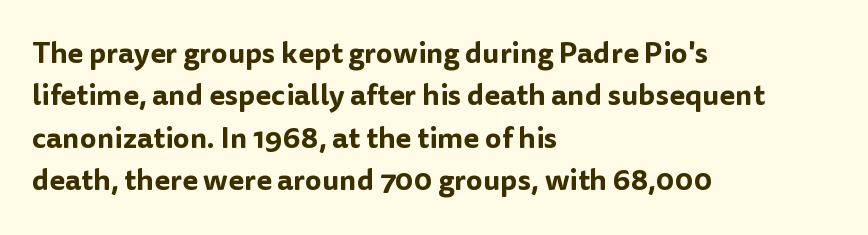
Q: Is the text italic (slanted)? A: No, it is upright.
Q: Is the typeface a serif or a sans-serif typeface? A: Sans-serif.
Q: Is the text underlined? A: No.
Q: How is the paragraph aligned? A: Left-aligned.
Q: Is the spacing between letters normal or unusually wide? A: Normal.
Q: Is the spacing between lines tight, normal or loose? A: Normal.
Q: Width (condensed, normal, or wide)? A: Normal.
Q: Stroke contrast? A: Low.
Q: x-height? A: Medium.
Q: Monospaced? A: No.
